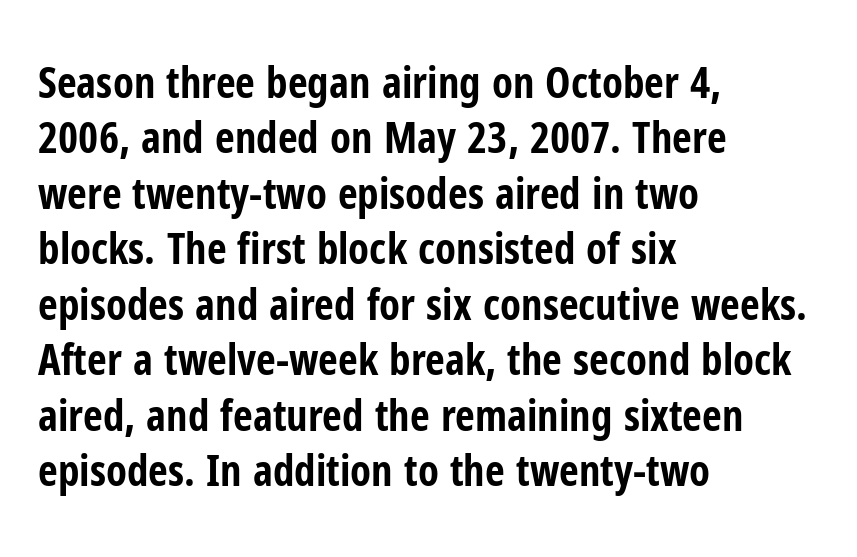
The image shows 43 px bold, condensed sans-serif type, upright; set left-aligned, normal line spacing (1.29x), normal letter spacing, not underlined; low stroke contrast and a medium x-height.
